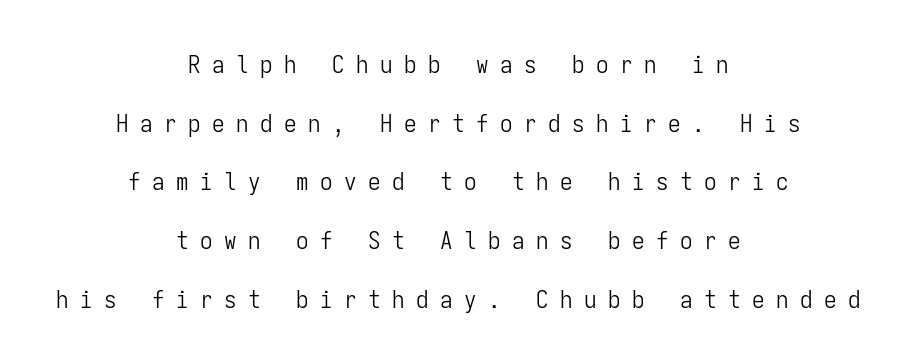
The image shows 25 px text type, upright; set centered, loose line spacing (2.35x), unusually wide letter spacing (+0.46 em), not underlined.
